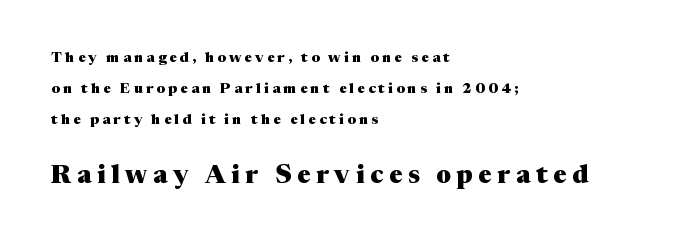
{"italic": "no", "bold": "yes", "underline": "no", "align": "left", "line_spacing": "loose", "line_spacing_ratio": 2.22, "letter_spacing": "wide", "letter_spacing_em": 0.23, "larger_block": "second", "size_ratio": 1.79, "glyph_px": 25}
